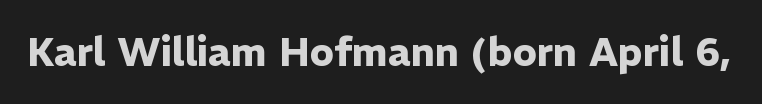
{"serif": "no", "italic": "no", "bold": "yes", "weight": "heavy", "width": "normal", "stroke_contrast": "low", "x_height": "medium", "monospaced": "no", "underline": "no", "letter_spacing": "normal", "letter_spacing_em": 0.0, "glyph_px": 39}
